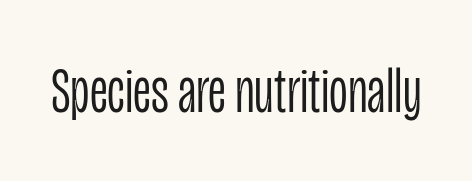
Q: Is the text bold? A: No.
Q: Is the text italic (slanted)? A: No, it is upright.
Q: Is the typeface a serif or a sans-serif typeface? A: Sans-serif.
Q: Is the text underlined? A: No.
Q: Is the spacing between letters normal or unusually wide? A: Normal.
Q: Width (condensed, normal, or wide)? A: Condensed.
Q: Stroke contrast? A: Low.
Q: x-height? A: Large.
Q: Monospaced? A: No.
